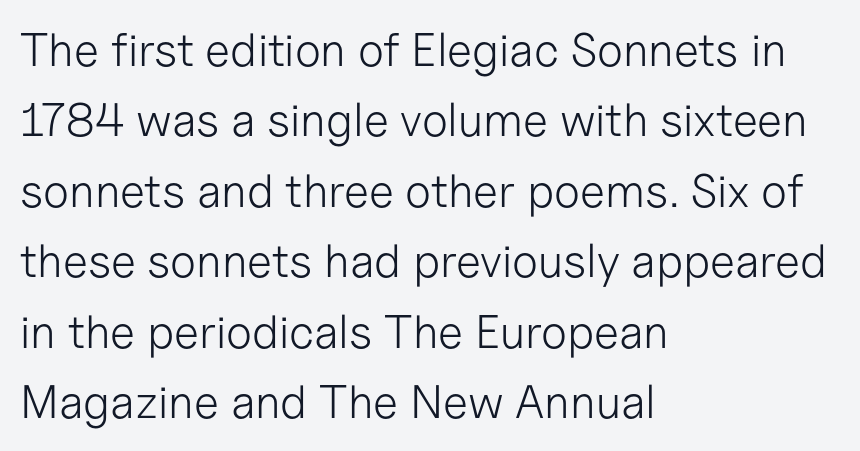
The image shows 47 px light sans-serif type, upright; set left-aligned, normal line spacing (1.5x), normal letter spacing, not underlined; low stroke contrast and a medium x-height.
